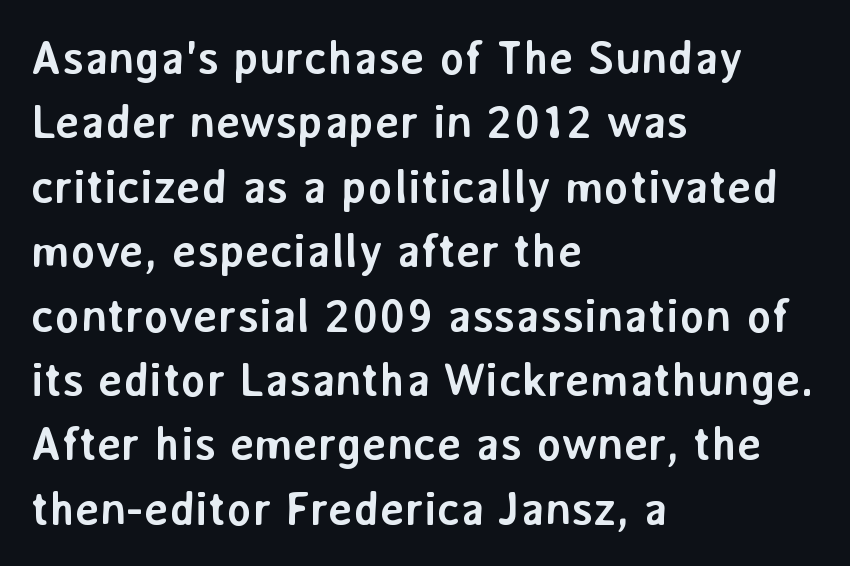
Summary of weight: heavy, a full bold. Unmarked baselines from the first word to the last. Looks like regular typesetting: each glyph gets only the width it needs. Alignment: flush left.
